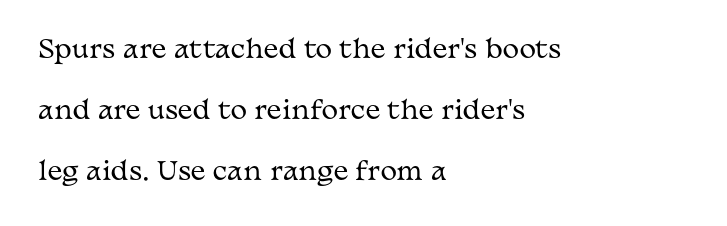
The image shows 25 px text type, upright; set left-aligned, loose line spacing (2.45x), normal letter spacing, not underlined.
